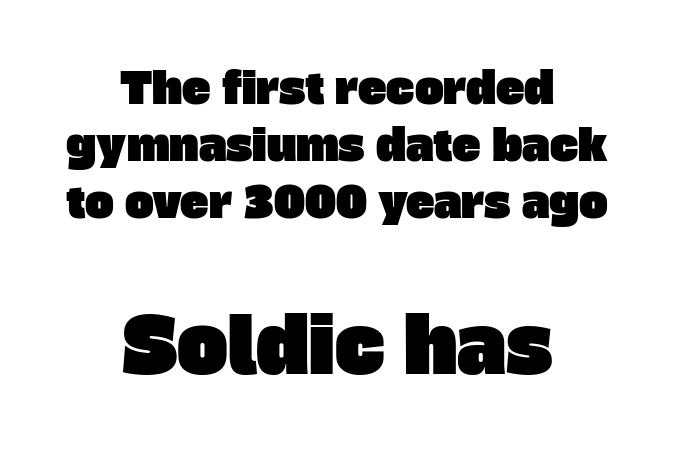
Q: Is the typeface a serif or a sans-serif typeface? A: Sans-serif.
Q: Is the text underlined? A: No.
Q: How is the paragraph aligned? A: Centered.
Q: Is the spacing between letters normal or unusually wide? A: Normal.
Q: Is the spacing between lines tight, normal or loose? A: Normal.
Q: Which block of text is set in a larger size, the first (top) or the second (bottom)? A: The second (bottom) one.
Q: Width (condensed, normal, or wide)? A: Normal.
Q: Stroke contrast? A: Low.
Q: x-height? A: Large.
Q: Monospaced? A: No.
